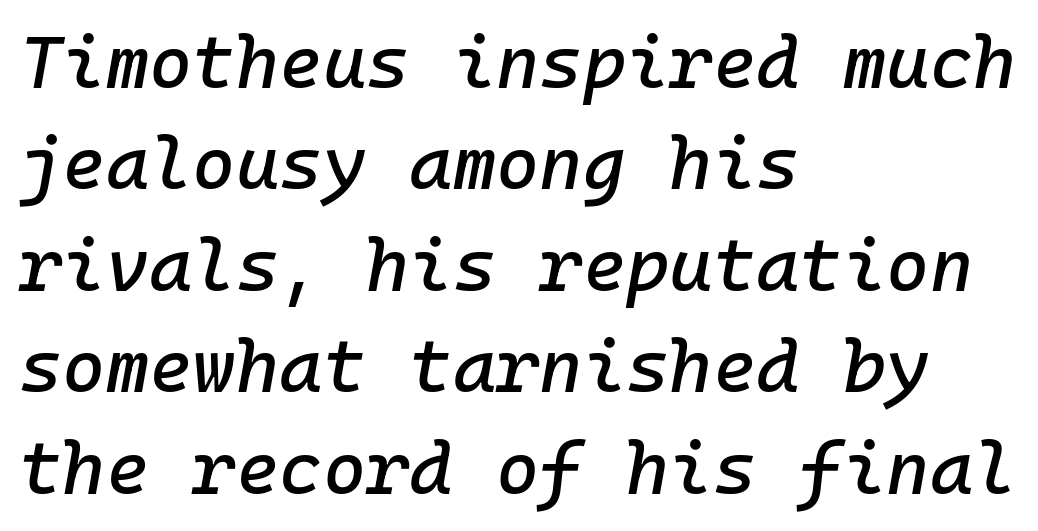
The passage shown has conventional tracking throughout. Notice how the stems are inclined rather than vertical — that's the hallmark of italics. Descenders are the only things crossing below the line. Every row of glyphs begins at an identical x-position on the left.
